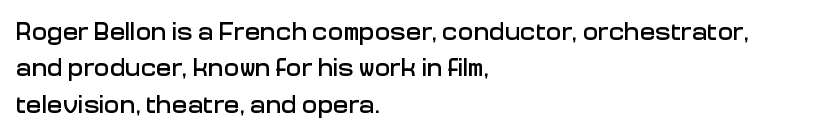
The image shows 26 px text type, upright; set left-aligned, normal line spacing (1.4x), normal letter spacing, not underlined.
